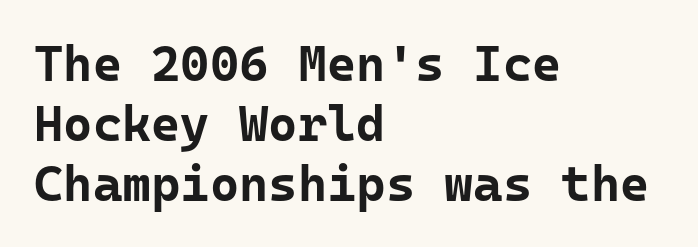
The image shows 50 px bold sans-serif type, upright, monospaced; set left-aligned, line spacing 1.2x, normal letter spacing, not underlined; low stroke contrast and a medium x-height.
